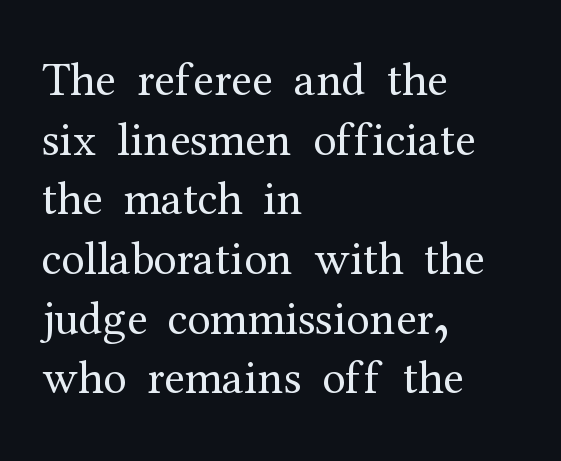
Q: Is the text bold? A: No.
Q: Is the text italic (slanted)? A: No, it is upright.
Q: Is the typeface a serif or a sans-serif typeface? A: Serif.
Q: Is the text underlined? A: No.
Q: How is the paragraph aligned? A: Left-aligned.
Q: Is the spacing between letters normal or unusually wide? A: Normal.
Q: Is the spacing between lines tight, normal or loose? A: Normal.
Q: Width (condensed, normal, or wide)? A: Normal.
Q: Stroke contrast? A: Medium.
Q: x-height? A: Medium.
Q: Monospaced? A: No.
